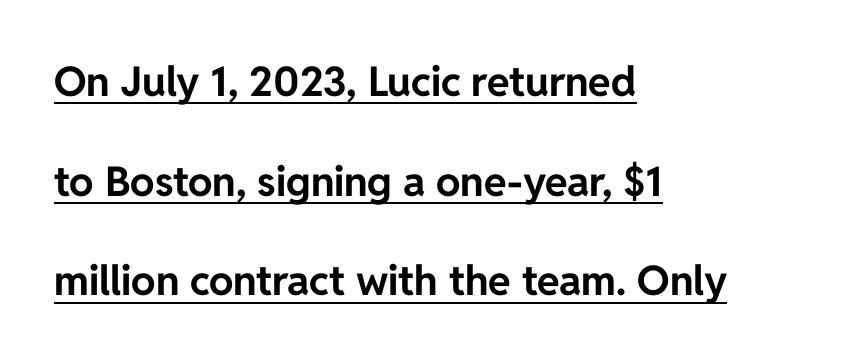
Q: Is the text bold? A: Yes.
Q: Is the text italic (slanted)? A: No, it is upright.
Q: Is the typeface a serif or a sans-serif typeface? A: Sans-serif.
Q: Is the text underlined? A: Yes.
Q: How is the paragraph aligned? A: Left-aligned.
Q: Is the spacing between letters normal or unusually wide? A: Normal.
Q: Is the spacing between lines tight, normal or loose? A: Loose.
Q: Width (condensed, normal, or wide)? A: Normal.
Q: Stroke contrast? A: Low.
Q: x-height? A: Medium.
Q: Monospaced? A: No.
